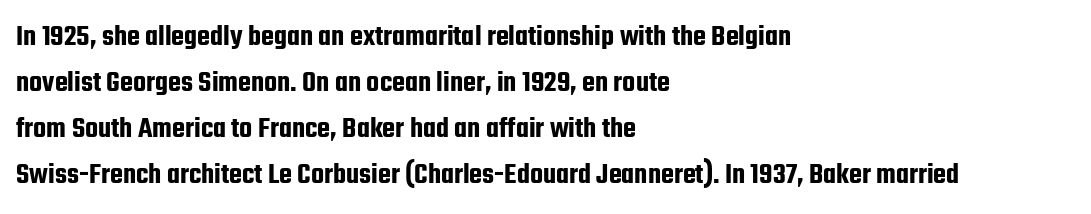
Q: Is the text italic (slanted)? A: No, it is upright.
Q: Is the typeface a serif or a sans-serif typeface? A: Sans-serif.
Q: Is the text underlined? A: No.
Q: How is the paragraph aligned? A: Left-aligned.
Q: Is the spacing between letters normal or unusually wide? A: Normal.
Q: Is the spacing between lines tight, normal or loose? A: Normal.
Q: Width (condensed, normal, or wide)? A: Condensed.
Q: Stroke contrast? A: Low.
Q: x-height? A: Medium.
Q: Monospaced? A: No.
